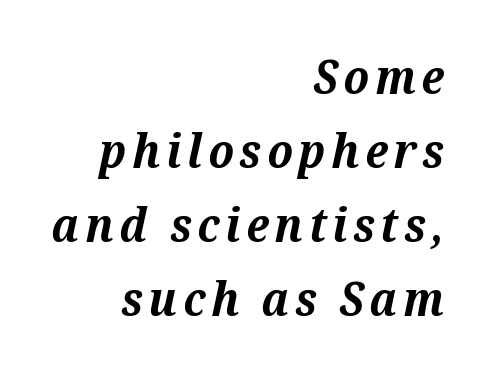
The image shows 48 px bold serif type, italic (leaning right); set right-aligned, normal line spacing (1.54x), not underlined; medium stroke contrast and a medium x-height.
